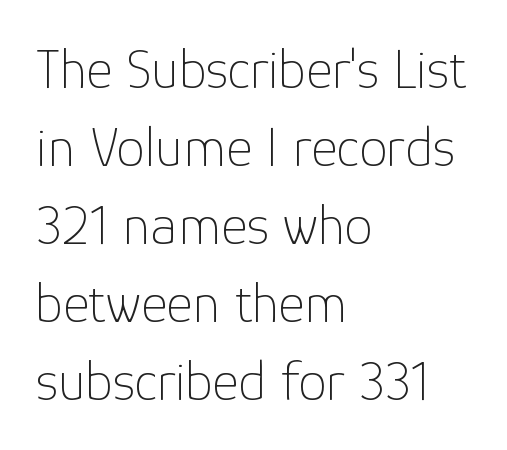
Q: Is the text bold? A: No.
Q: Is the text italic (slanted)? A: No, it is upright.
Q: Is the typeface a serif or a sans-serif typeface? A: Sans-serif.
Q: Is the text underlined? A: No.
Q: How is the paragraph aligned? A: Left-aligned.
Q: Is the spacing between letters normal or unusually wide? A: Normal.
Q: Is the spacing between lines tight, normal or loose? A: Normal.
Q: Width (condensed, normal, or wide)? A: Normal.
Q: Stroke contrast? A: Low.
Q: x-height? A: Medium.
Q: Monospaced? A: No.
